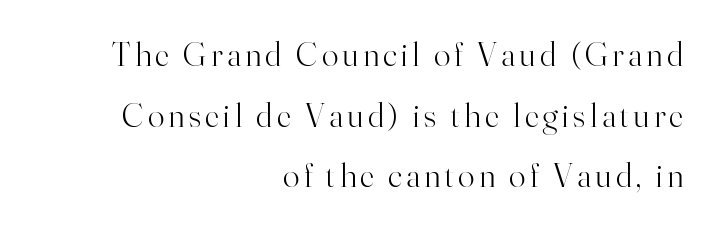
{"serif": "yes", "italic": "no", "bold": "no", "weight": "light", "width": "normal", "stroke_contrast": "high", "x_height": "small", "monospaced": "no", "underline": "no", "align": "right", "line_spacing_ratio": 1.78, "glyph_px": 34}
